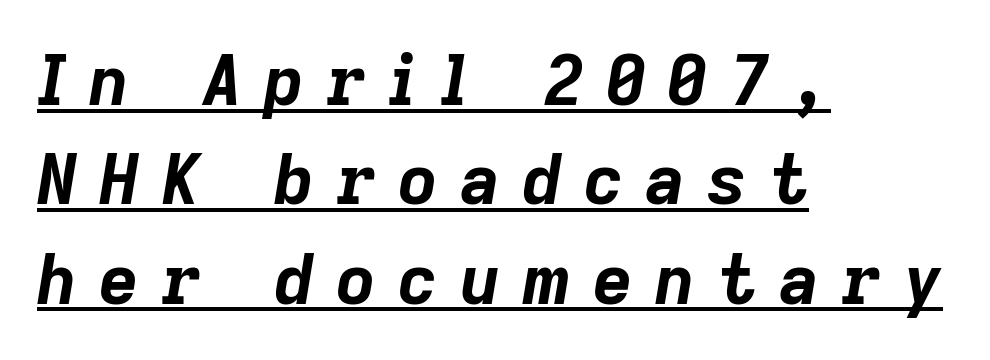
The image shows 69 px bold type, italic (leaning right); set left-aligned, normal line spacing (1.44x), unusually wide letter spacing (+0.32 em), underlined; low stroke contrast and a medium x-height.
